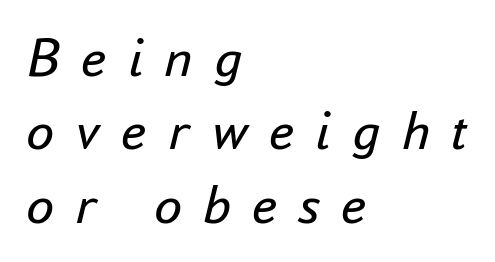
Q: Is the text bold? A: No.
Q: Is the text italic (slanted)? A: Yes, it leans right by about 16 degrees.
Q: Is the text underlined? A: No.
Q: How is the paragraph aligned? A: Left-aligned.
Q: Is the spacing between letters normal or unusually wide? A: Unusually wide.
Q: Is the spacing between lines tight, normal or loose? A: Normal.
Q: Width (condensed, normal, or wide)? A: Normal.
Q: Stroke contrast? A: Low.
Q: x-height? A: Small.
Q: Monospaced? A: No.
